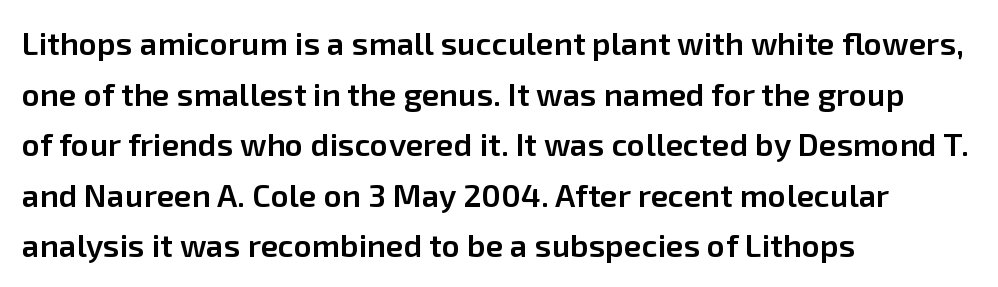
{"serif": "no", "italic": "no", "bold": "semi", "weight": "semibold", "width": "normal", "stroke_contrast": "low", "x_height": "medium", "monospaced": "no", "underline": "no", "align": "left", "line_spacing": "normal", "line_spacing_ratio": 1.58, "letter_spacing": "normal", "letter_spacing_em": 0.0, "glyph_px": 32}
